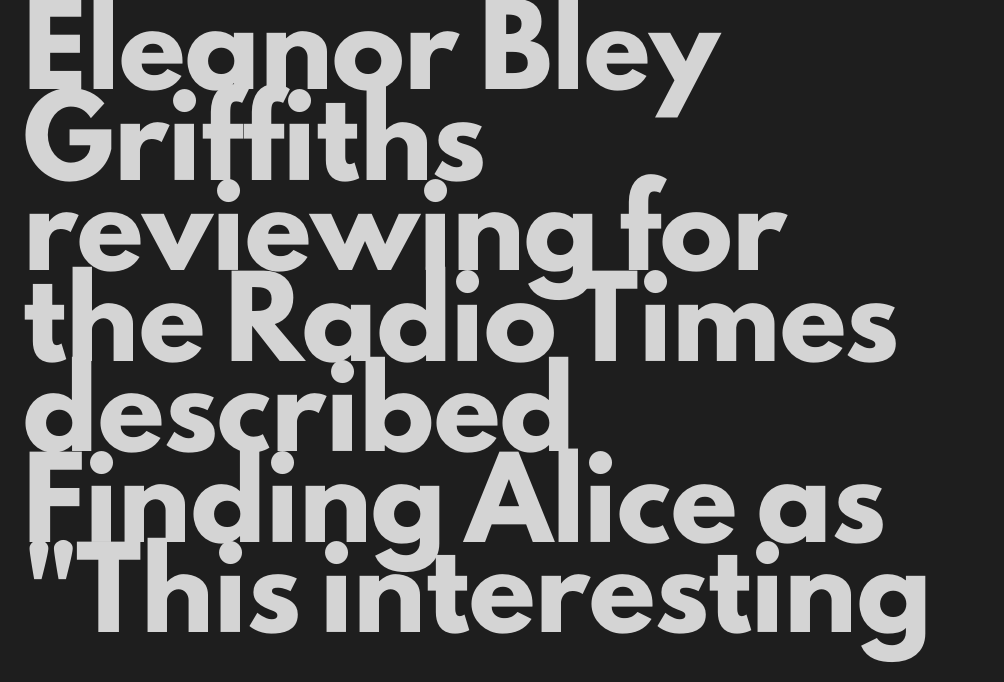
{"serif": "no", "italic": "no", "bold": "yes", "weight": "heavy", "width": "normal", "stroke_contrast": "low", "x_height": "small", "monospaced": "no", "underline": "no", "align": "left", "line_spacing_ratio": 1.24, "letter_spacing": "normal", "letter_spacing_em": 0.0, "glyph_px": 73}
